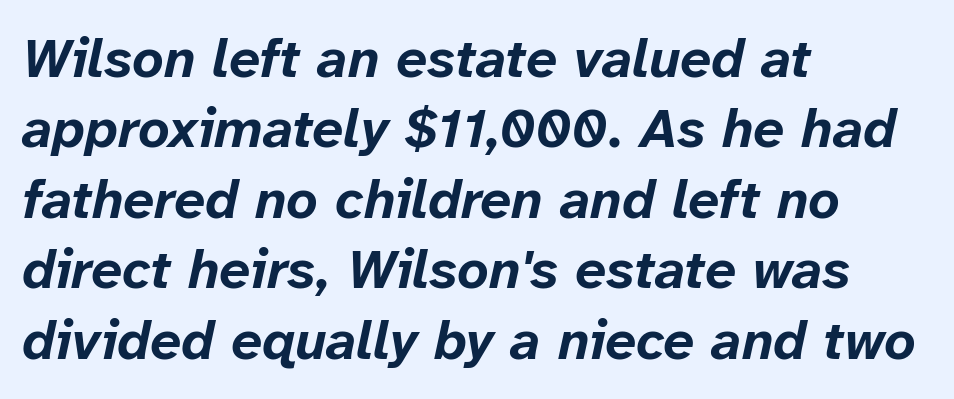
Q: Is the text bold? A: Yes.
Q: Is the text italic (slanted)? A: Yes, it leans right by about 12 degrees.
Q: Is the text underlined? A: No.
Q: How is the paragraph aligned? A: Left-aligned.
Q: Is the spacing between letters normal or unusually wide? A: Normal.
Q: Is the spacing between lines tight, normal or loose? A: Normal.
Q: Width (condensed, normal, or wide)? A: Normal.
Q: Stroke contrast? A: Low.
Q: x-height? A: Medium.
Q: Monospaced? A: No.
